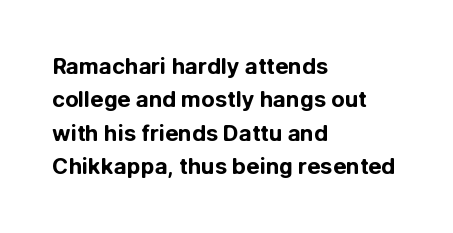
Q: Is the text bold? A: Yes.
Q: Is the text italic (slanted)? A: No, it is upright.
Q: Is the text underlined? A: No.
Q: How is the paragraph aligned? A: Left-aligned.
Q: Is the spacing between letters normal or unusually wide? A: Normal.
Q: Is the spacing between lines tight, normal or loose? A: Normal.
